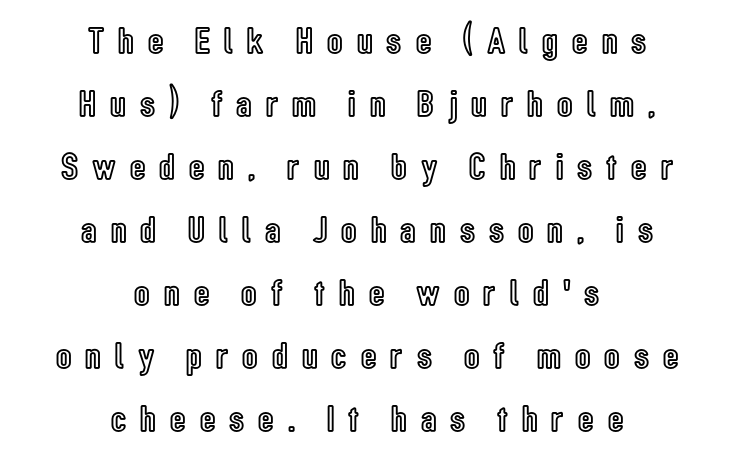
A roman cut, with each character standing at attention. Notice how descenders clear the ascenders below comfortably — that's standard leading. No word sits above an underline. Note the varied advance widths — an 'i' is clearly narrower than an 'm'.
